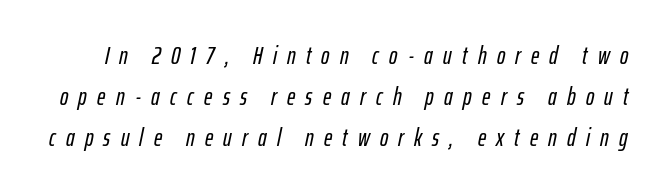
{"italic": "yes", "lean": "right", "slant_degrees": 12, "underline": "no", "line_spacing": "normal", "line_spacing_ratio": 1.64, "letter_spacing": "wide", "letter_spacing_em": 0.41, "glyph_px": 25}
